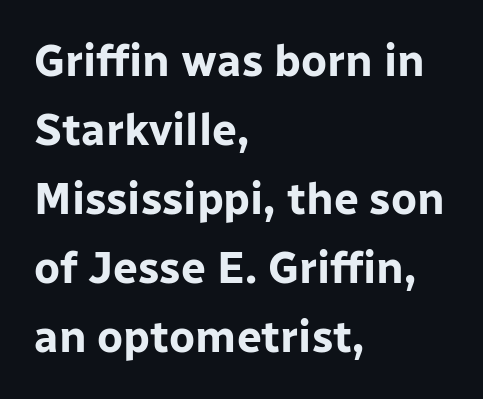
{"serif": "no", "italic": "no", "bold": "yes", "weight": "bold", "width": "normal", "stroke_contrast": "low", "x_height": "medium", "monospaced": "no", "underline": "no", "align": "left", "line_spacing": "normal", "line_spacing_ratio": 1.57, "letter_spacing": "normal", "letter_spacing_em": 0.0, "glyph_px": 44}
